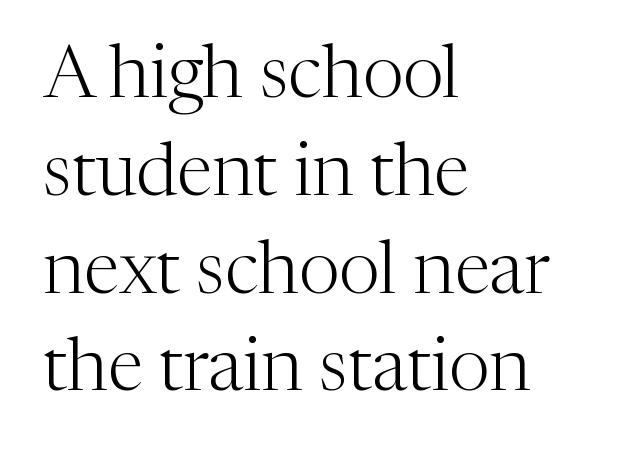
The image shows 73 px light serif type, upright; set left-aligned, normal line spacing (1.34x), normal letter spacing, not underlined; medium stroke contrast and a medium x-height.
